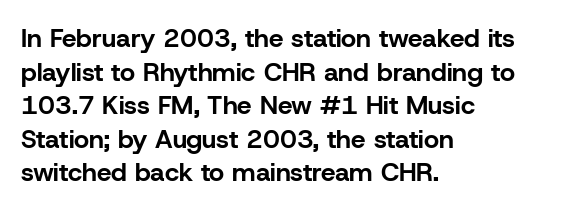
The image shows 26 px bold type, upright; set left-aligned, normal line spacing (1.29x), normal letter spacing, not underlined.
